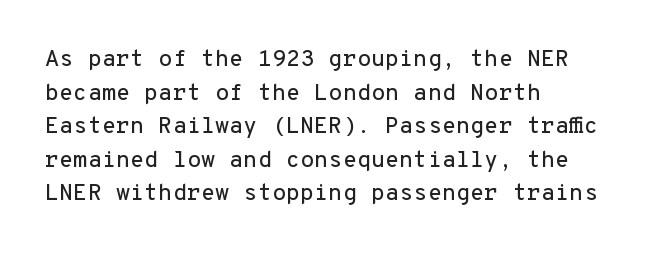
{"italic": "no", "underline": "no", "align": "left", "line_spacing": "normal", "line_spacing_ratio": 1.46, "letter_spacing": "normal", "letter_spacing_em": 0.0, "glyph_px": 23}
